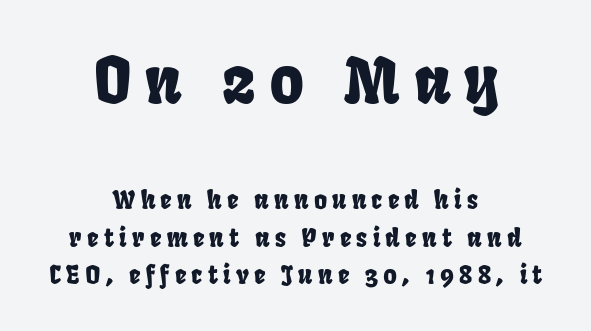
The image shows 63 px condensed sans-serif type; set centered, normal line spacing (1.49x), unusually wide letter spacing (+0.21 em), not underlined; the first (top) block is 2.52x larger; low stroke contrast and a large x-height.
